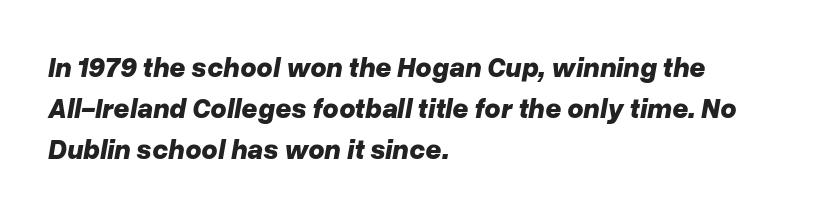
{"italic": "yes", "lean": "right", "slant_degrees": 10, "bold": "yes", "weight": "bold", "width": "normal", "stroke_contrast": "low", "x_height": "medium", "monospaced": "no", "underline": "no", "align": "left", "line_spacing": "normal", "line_spacing_ratio": 1.46, "letter_spacing": "normal", "letter_spacing_em": 0.0, "glyph_px": 28}
